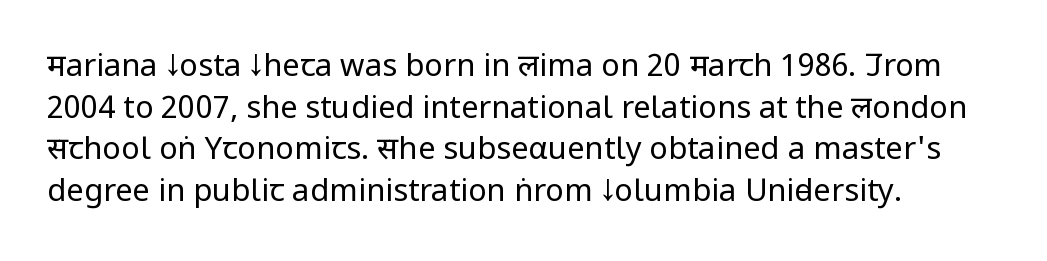
Q: Is the text bold? A: No.
Q: Is the text italic (slanted)? A: No, it is upright.
Q: Is the typeface a serif or a sans-serif typeface? A: Sans-serif.
Q: Is the text underlined? A: No.
Q: How is the paragraph aligned? A: Left-aligned.
Q: Is the spacing between letters normal or unusually wide? A: Normal.
Q: Is the spacing between lines tight, normal or loose? A: Normal.
Q: Width (condensed, normal, or wide)? A: Condensed.
Q: Stroke contrast? A: Low.
Q: x-height? A: Large.
Q: Monospaced? A: No.
